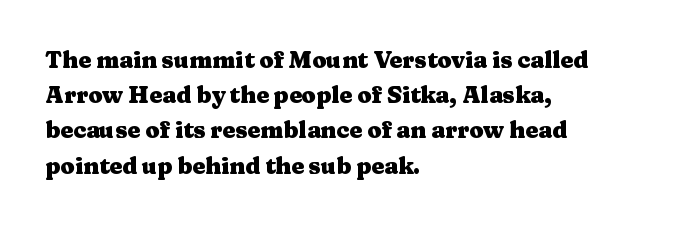
Each new line begins a customary step beneath the previous one. This rendering leaves character spacing at its baseline value. The lettering stays uniformly vertical, giving the passage a roman look. This rendering features lettering with no underline. A student would call this left alignment; a typographer would say flush left, rag right. Is the type bold? Yes — the strokes are clearly thick and heavy.
